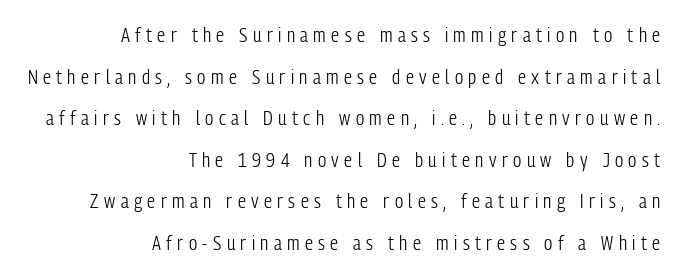
Q: Is the text bold? A: No.
Q: Is the text italic (slanted)? A: No, it is upright.
Q: Is the text underlined? A: No.
Q: How is the paragraph aligned? A: Right-aligned.
Q: Is the spacing between letters normal or unusually wide? A: Unusually wide.
Q: Is the spacing between lines tight, normal or loose? A: Loose.
